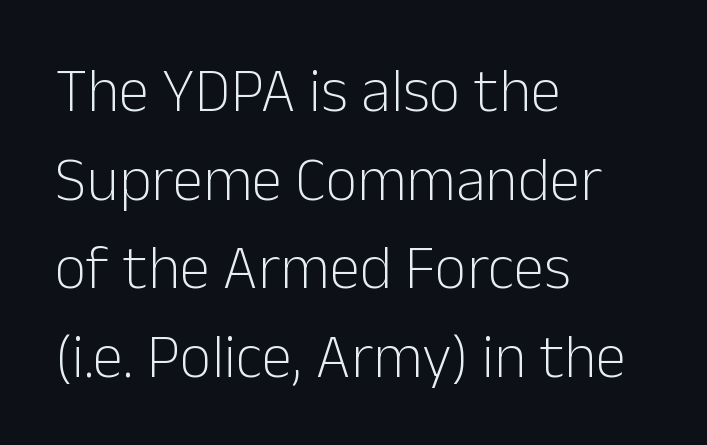
Q: Is the text bold? A: No.
Q: Is the text italic (slanted)? A: No, it is upright.
Q: Is the typeface a serif or a sans-serif typeface? A: Sans-serif.
Q: Is the text underlined? A: No.
Q: How is the paragraph aligned? A: Left-aligned.
Q: Is the spacing between letters normal or unusually wide? A: Normal.
Q: Is the spacing between lines tight, normal or loose? A: Normal.
Q: Width (condensed, normal, or wide)? A: Normal.
Q: Stroke contrast? A: Low.
Q: x-height? A: Medium.
Q: Monospaced? A: No.
